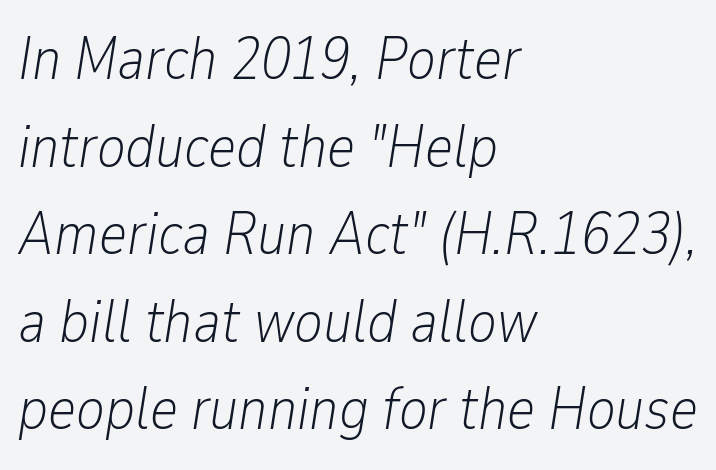
The image shows 60 px light, condensed type, italic (leaning right); set left-aligned, normal line spacing (1.46x), normal letter spacing, not underlined; low stroke contrast and a medium x-height.
